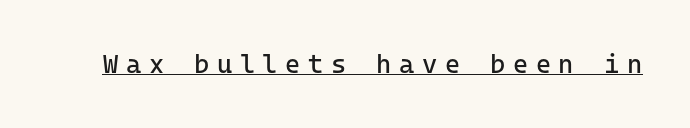
{"italic": "no", "bold": "no", "underline": "yes", "letter_spacing": "wide", "letter_spacing_em": 0.29, "glyph_px": 26}
